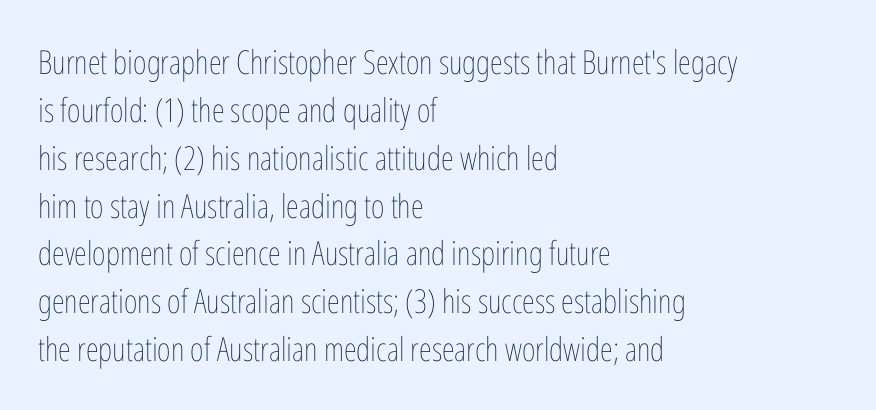
The image shows 33 px thin, condensed type, upright; set left-aligned, normal line spacing (1.45x), normal letter spacing, not underlined; low stroke contrast and a medium x-height.
